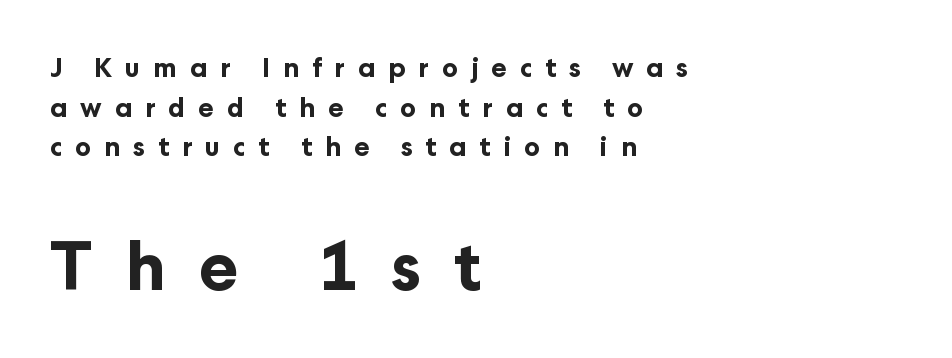
Students, note that the glyphs here are deliberately spaced far apart. Is the type bold? Yes — the strokes are clearly thick and heavy. Spacing verdict: proportional, widths tailored to each character. Rendered with straight, roman letterforms. Alignment: flush left. Font category for this specimen: sans-serif.
